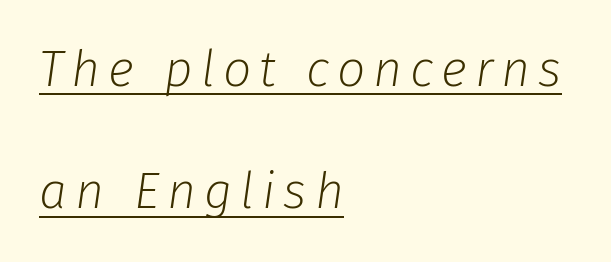
The image shows 50 px light type, italic (leaning right); set left-aligned, loose line spacing (2.45x), underlined; low stroke contrast and a medium x-height.
